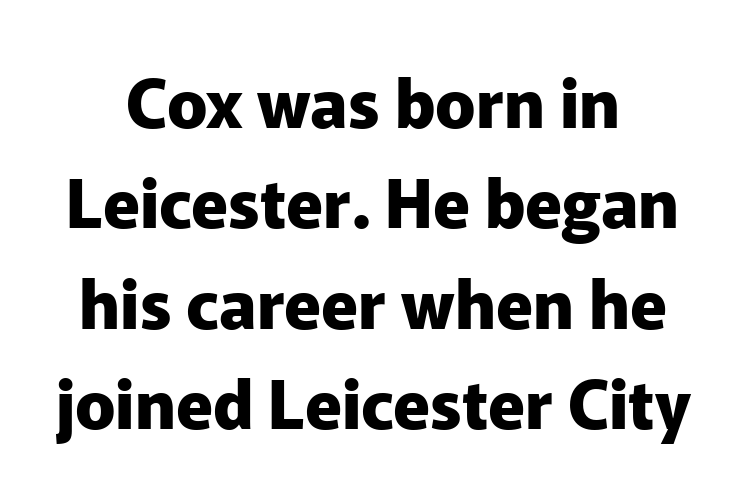
Q: Is the text bold? A: Yes.
Q: Is the text italic (slanted)? A: No, it is upright.
Q: Is the typeface a serif or a sans-serif typeface? A: Sans-serif.
Q: Is the text underlined? A: No.
Q: How is the paragraph aligned? A: Centered.
Q: Is the spacing between letters normal or unusually wide? A: Normal.
Q: Is the spacing between lines tight, normal or loose? A: Normal.
Q: Width (condensed, normal, or wide)? A: Normal.
Q: Stroke contrast? A: Low.
Q: x-height? A: Medium.
Q: Monospaced? A: No.
